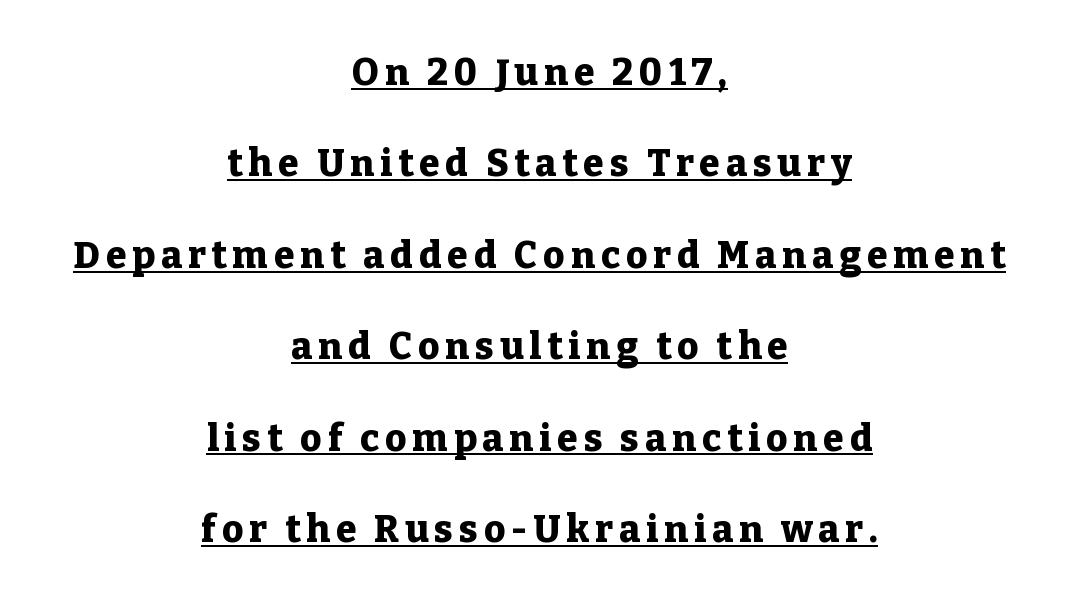
This is serif lettering, the kind often seen in printed books. The compositor balanced each line on the midline. The block of text is sparse from top to bottom, with ample space between rows. The specimen reads as upright at a glance.
